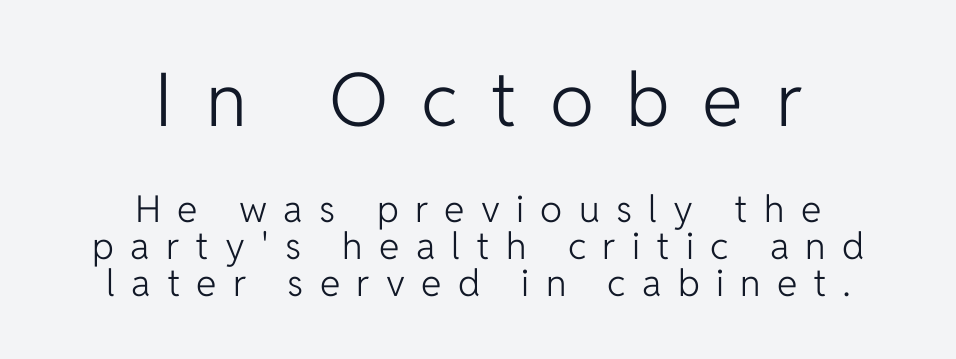
Q: Is the text bold? A: No.
Q: Is the text italic (slanted)? A: No, it is upright.
Q: Is the typeface a serif or a sans-serif typeface? A: Sans-serif.
Q: Is the text underlined? A: No.
Q: How is the paragraph aligned? A: Centered.
Q: Is the spacing between letters normal or unusually wide? A: Unusually wide.
Q: Is the spacing between lines tight, normal or loose? A: Tight.
Q: Which block of text is set in a larger size, the first (top) or the second (bottom)? A: The first (top) one.
Q: Width (condensed, normal, or wide)? A: Normal.
Q: Stroke contrast? A: Low.
Q: x-height? A: Medium.
Q: Monospaced? A: No.
